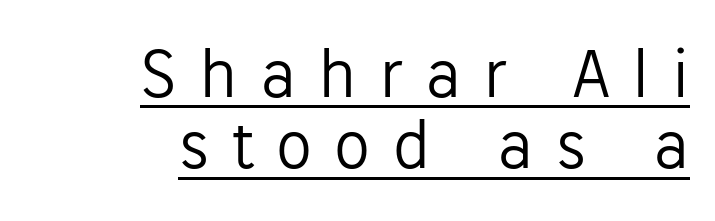
Q: Is the text bold? A: No.
Q: Is the text italic (slanted)? A: No, it is upright.
Q: Is the typeface a serif or a sans-serif typeface? A: Sans-serif.
Q: Is the text underlined? A: Yes.
Q: How is the paragraph aligned? A: Right-aligned.
Q: Is the spacing between letters normal or unusually wide? A: Unusually wide.
Q: Is the spacing between lines tight, normal or loose? A: Tight.
Q: Width (condensed, normal, or wide)? A: Normal.
Q: Stroke contrast? A: Low.
Q: x-height? A: Medium.
Q: Monospaced? A: No.
